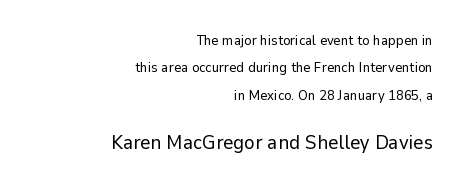
How are the letters spaced? Ordinarily, with no added tracking. Top chunk: small. Bottom chunk: large. What's the leading like? Stretched, with rows far apart. Is this a heavy cut? Hardly; it is regular or lighter. This sample is right-justified, so line beginnings fall wherever the words allow. Beneath every word, the page is bare.
